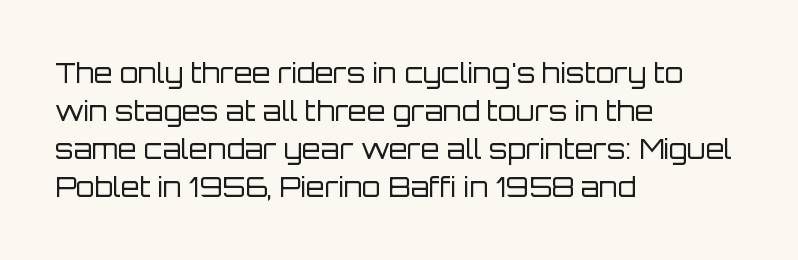
{"italic": "no", "bold": "no", "underline": "no", "align": "left", "line_spacing": "normal", "line_spacing_ratio": 1.41, "letter_spacing": "normal", "letter_spacing_em": 0.0, "glyph_px": 27}
